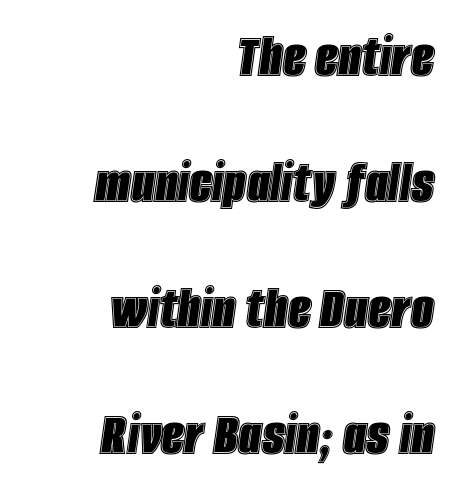
The image shows 64 px condensed type, italic (leaning right); set right-aligned, loose line spacing (1.97x), normal letter spacing, not underlined; a large x-height.
